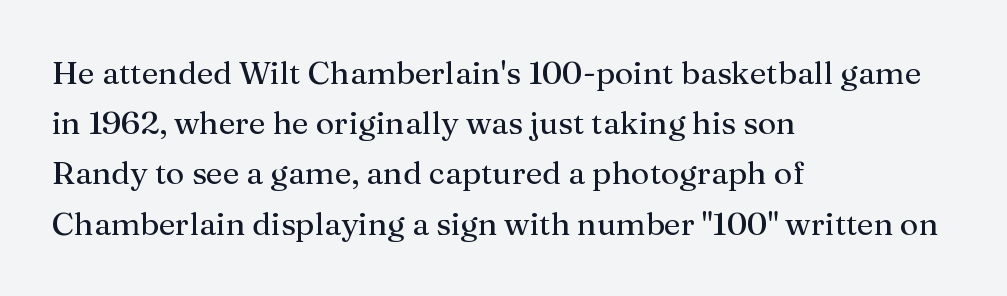
Is this a fixed-width face? No — the glyphs have proportional, varying widths. Line spacing here is normal. In terms of letterspacing, this is plain default setting. The strokes are not fattened; the text isn't bold. Ascenders rise straight up at ninety degrees.
